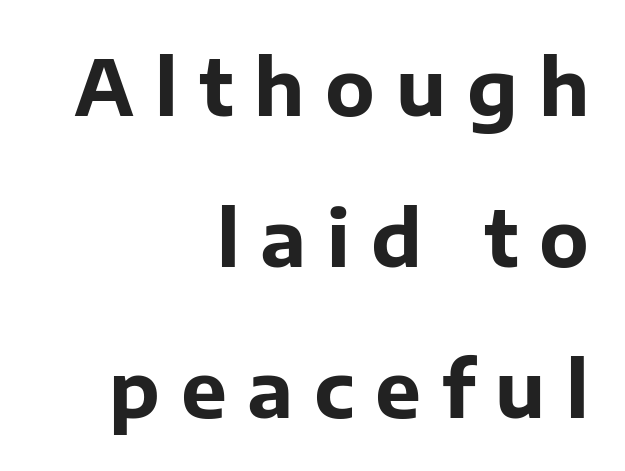
{"serif": "no", "italic": "no", "bold": "yes", "weight": "bold", "width": "normal", "stroke_contrast": "low", "x_height": "medium", "monospaced": "no", "underline": "no", "align": "right", "line_spacing": "loose", "line_spacing_ratio": 1.96, "letter_spacing": "wide", "letter_spacing_em": 0.27, "glyph_px": 77}
